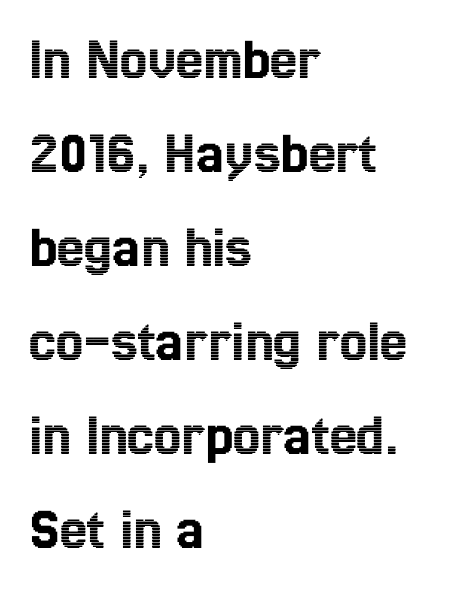
You could not count columns in this text — the font is proportionally spaced. Honestly, the letter spacing is just normal — you wouldn't notice it. Leftover space on each line is placed entirely after the last word. The font's upright variant was chosen for this text.
